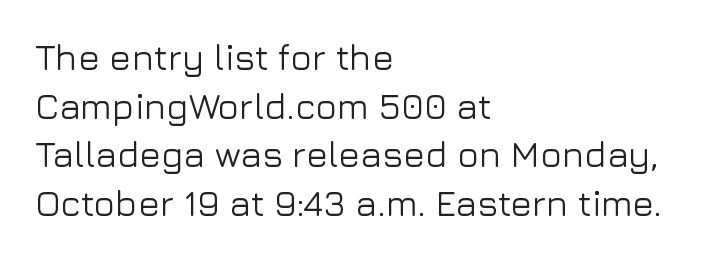
{"serif": "no", "italic": "no", "width": "normal", "stroke_contrast": "low", "x_height": "medium", "monospaced": "no", "underline": "no", "align": "left", "line_spacing": "normal", "line_spacing_ratio": 1.35, "letter_spacing": "normal", "letter_spacing_em": 0.0, "glyph_px": 36}
